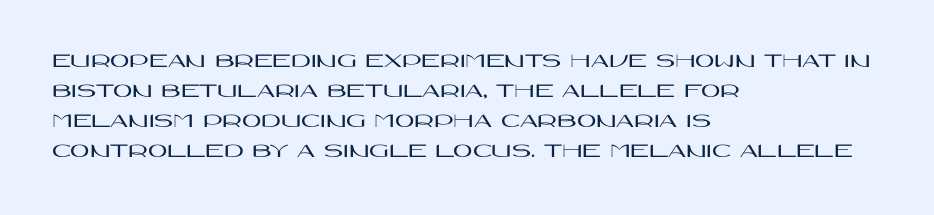
The image shows 21 px text type, upright; set left-aligned, normal line spacing (1.43x), normal letter spacing, not underlined.
